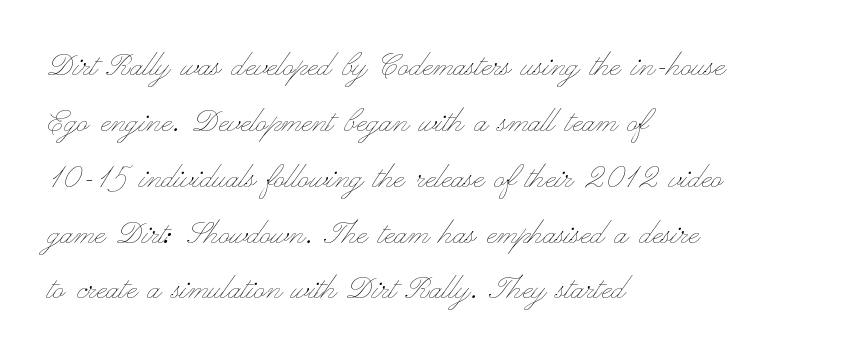
{"bold": "no", "weight": "thin", "width": "wide", "stroke_contrast": "low", "x_height": "small", "monospaced": "no", "underline": "no", "align": "left", "line_spacing": "normal", "line_spacing_ratio": 1.47, "letter_spacing": "normal", "letter_spacing_em": 0.0, "glyph_px": 38}
